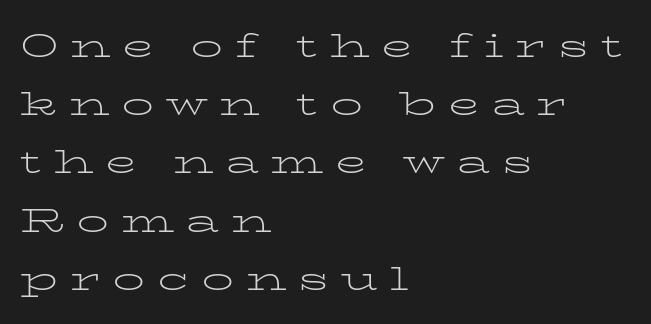
The rendering uses natural spacing where letterforms have individual widths. No extra ink here — the face is not bold. Serifs: yes, visible at the terminals of the letterforms. Tall strokes in this sample are plumb rather than angled. Spacing between characters has been opened up far beyond the box default.
